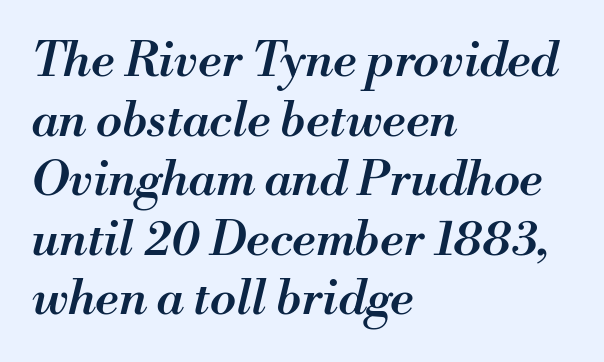
Rendered with sloped, italic letterforms. Nothing unusual about the tracking: characters are spaced as the font intends. Heft: intermediate — a semibold. This sample has the flowing, uneven cadence of proportional lettering. Rule under the text: the space is simply empty. Horizontal alignment here is leftward, the default for most running prose.
